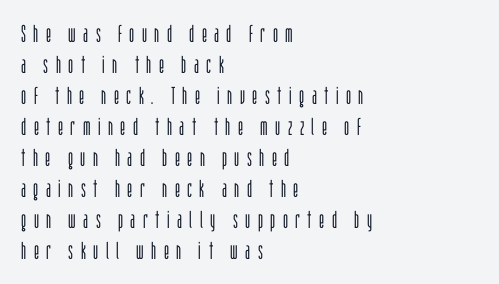
Rendered with straight, roman letterforms. There is plenty of visible air inserted between adjacent glyphs. In CSS terms this would be text-align: left. Leading: standard. The face looks like a standard text weight, possibly lighter.
